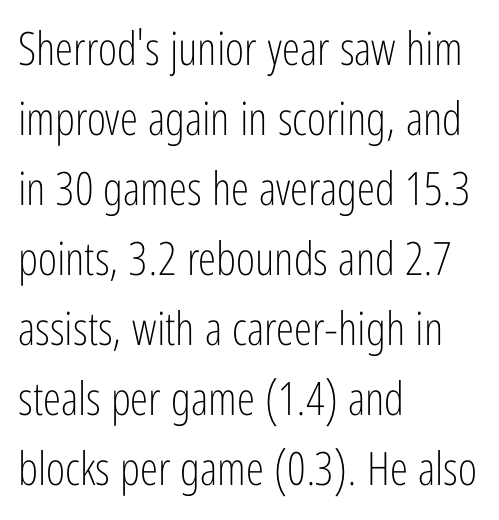
{"serif": "no", "italic": "no", "bold": "no", "weight": "light", "width": "condensed", "stroke_contrast": "low", "x_height": "medium", "monospaced": "no", "underline": "no", "align": "left", "line_spacing": "normal", "line_spacing_ratio": 1.52, "letter_spacing": "normal", "letter_spacing_em": 0.0, "glyph_px": 46}
